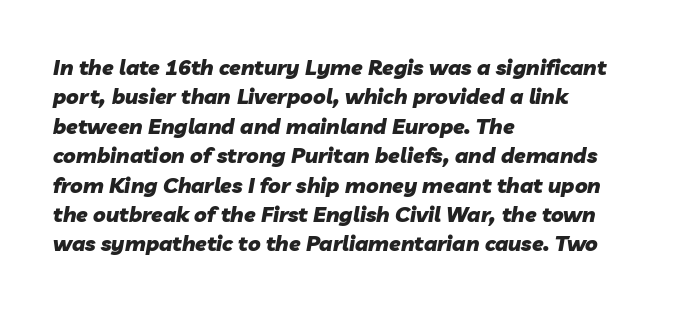
The image shows 21 px bold type, italic (leaning right); set left-aligned, normal line spacing (1.4x), normal letter spacing, not underlined.
